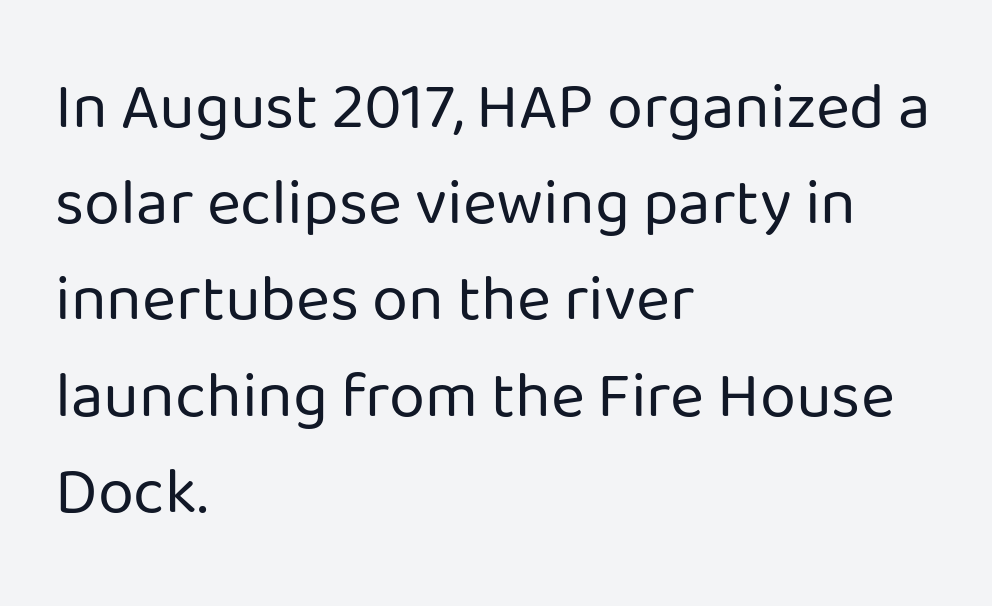
{"serif": "no", "italic": "no", "bold": "no", "weight": "regular", "width": "normal", "stroke_contrast": "low", "x_height": "medium", "monospaced": "no", "underline": "no", "align": "left", "line_spacing": "normal", "line_spacing_ratio": 1.48, "letter_spacing": "normal", "letter_spacing_em": 0.0, "glyph_px": 65}
